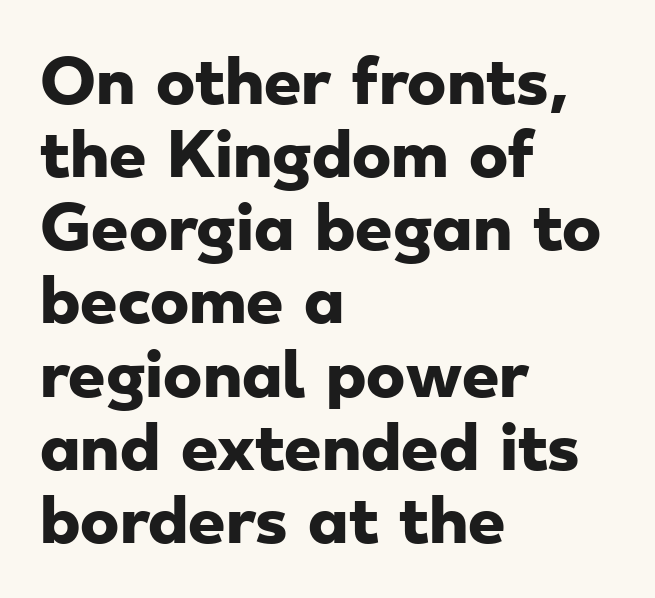
{"serif": "no", "bold": "yes", "weight": "heavy", "width": "wide", "stroke_contrast": "low", "x_height": "small", "monospaced": "no", "underline": "no", "align": "left", "line_spacing_ratio": 1.24, "letter_spacing": "normal", "letter_spacing_em": 0.0, "glyph_px": 59}
